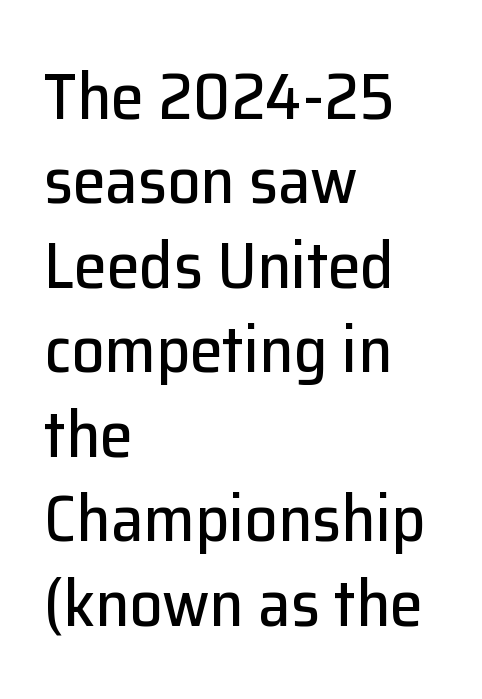
Successive baselines arrive at the customary interval. The line texture is even and compact thanks to regular tracking. Typographically, this falls in the sans-serif category. Varying glyph widths throughout — classic text-font behaviour. The foot of each line stays bare and open. Leftover space on each line is placed entirely after the last word.
